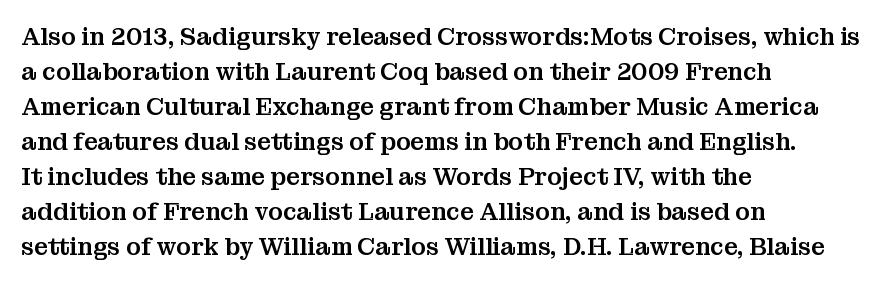
Q: Is the text italic (slanted)? A: No, it is upright.
Q: Is the text underlined? A: No.
Q: How is the paragraph aligned? A: Left-aligned.
Q: Is the spacing between letters normal or unusually wide? A: Normal.
Q: Is the spacing between lines tight, normal or loose? A: Normal.
